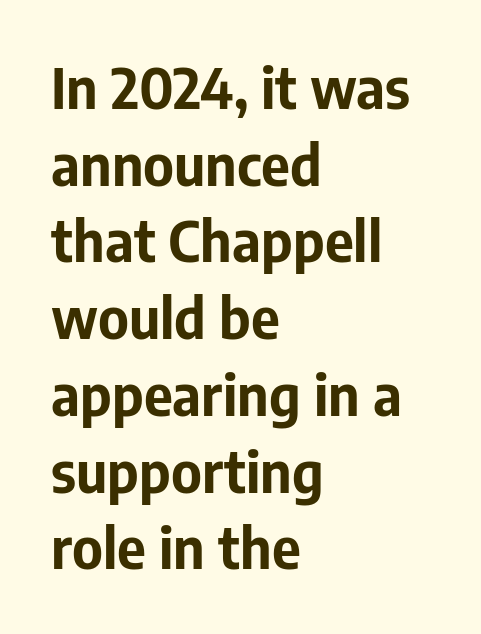
The image shows 56 px bold sans-serif type, upright; set left-aligned, normal line spacing (1.37x), normal letter spacing, not underlined; low stroke contrast and a medium x-height.
